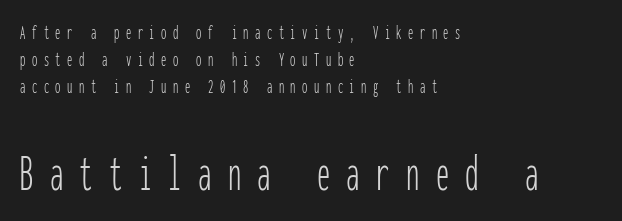
{"serif": "no", "italic": "no", "bold": "no", "weight": "thin", "width": "condensed", "stroke_contrast": "low", "x_height": "medium", "monospaced": "yes", "underline": "no", "align": "left", "line_spacing": "normal", "line_spacing_ratio": 1.29, "letter_spacing": "wide", "letter_spacing_em": 0.31, "larger_block": "second", "size_ratio": 2.52, "glyph_px": 53}
